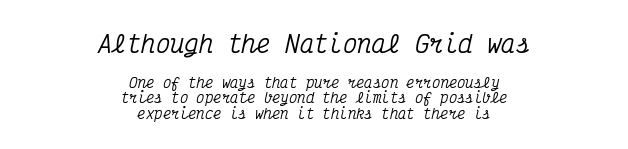
Q: Is the text italic (slanted)? A: Yes, it leans right by about 12 degrees.
Q: Is the text underlined? A: No.
Q: How is the paragraph aligned? A: Centered.
Q: Is the spacing between letters normal or unusually wide? A: Normal.
Q: Is the spacing between lines tight, normal or loose? A: Tight.
Q: Which block of text is set in a larger size, the first (top) or the second (bottom)? A: The first (top) one.
